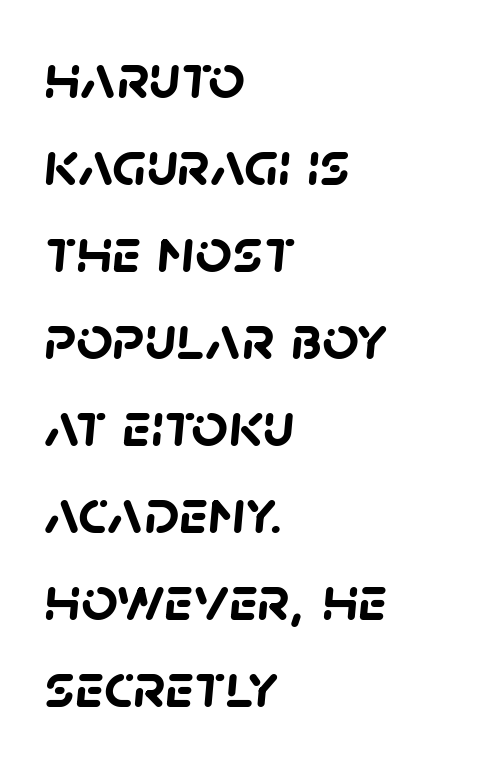
Q: Is the text bold? A: Yes.
Q: Is the typeface a serif or a sans-serif typeface? A: Sans-serif.
Q: Is the text underlined? A: No.
Q: How is the paragraph aligned? A: Left-aligned.
Q: Is the spacing between letters normal or unusually wide? A: Normal.
Q: Is the spacing between lines tight, normal or loose? A: Normal.
Q: Width (condensed, normal, or wide)? A: Normal.
Q: Stroke contrast? A: Low.
Q: x-height? A: Large.
Q: Monospaced? A: No.
